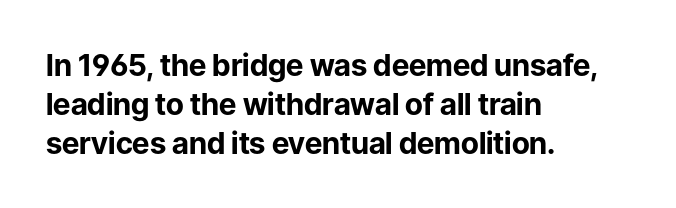
Heavy, bold letterforms. If you drew a ruler down the left edge, every line would touch it. Short note: letters normally spaced. Unlike italic type, these characters show no tilt at all. The letters advance in unequal steps, a hallmark of proportional type. The lines sit at an ordinary, default distance from one another.
